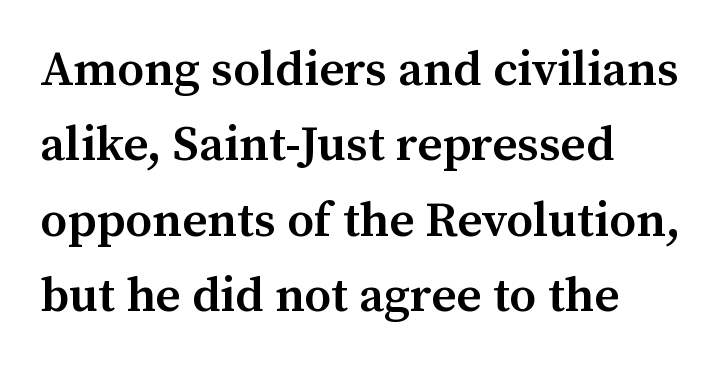
The image shows 49 px semibold serif type, upright; set left-aligned, normal line spacing (1.54x), normal letter spacing, not underlined; medium stroke contrast and a medium x-height.
